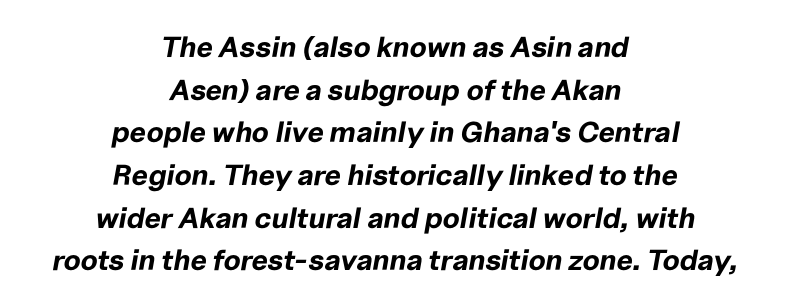
The image shows 29 px bold type, italic (leaning right); set centered, normal line spacing (1.47x), normal letter spacing, not underlined; low stroke contrast and a medium x-height.
